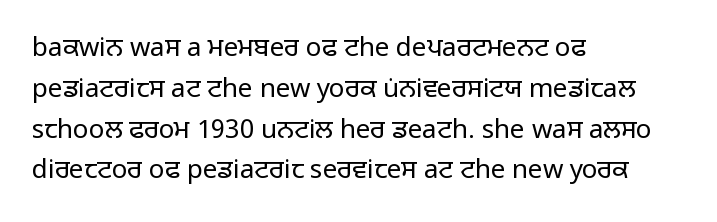
{"italic": "no", "bold": "no", "underline": "no", "align": "left", "line_spacing": "normal", "line_spacing_ratio": 1.57, "letter_spacing": "normal", "letter_spacing_em": 0.0, "glyph_px": 26}
